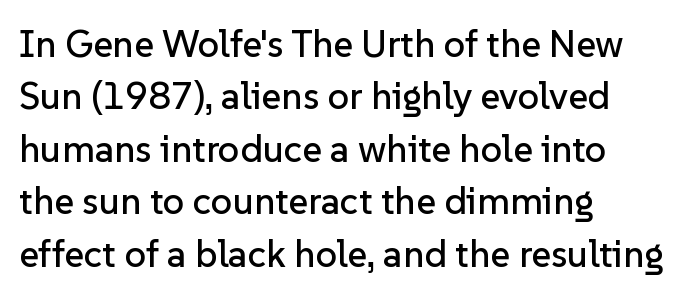
The image shows 38 px sans-serif type, upright; set left-aligned, normal line spacing (1.38x), normal letter spacing, not underlined; low stroke contrast and a medium x-height.
